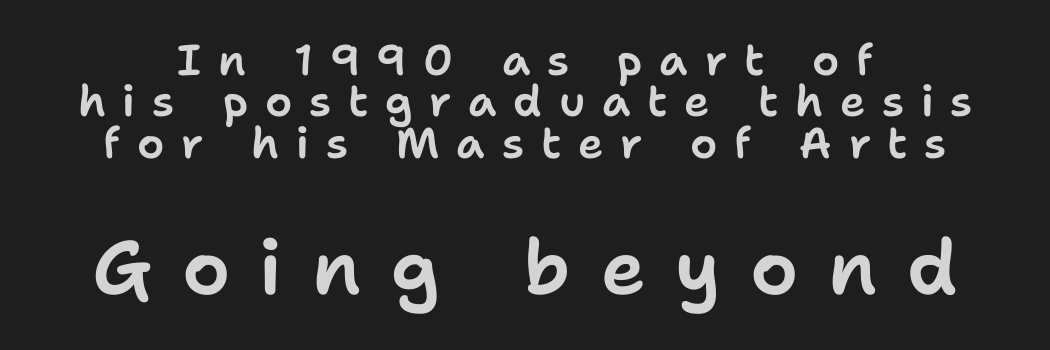
Q: Is the text italic (slanted)? A: No, it is upright.
Q: Is the typeface a serif or a sans-serif typeface? A: Sans-serif.
Q: Is the text underlined? A: No.
Q: Is the spacing between letters normal or unusually wide? A: Unusually wide.
Q: Is the spacing between lines tight, normal or loose? A: Tight.
Q: Which block of text is set in a larger size, the first (top) or the second (bottom)? A: The second (bottom) one.
Q: Width (condensed, normal, or wide)? A: Normal.
Q: Stroke contrast? A: Low.
Q: x-height? A: Medium.
Q: Monospaced? A: No.
